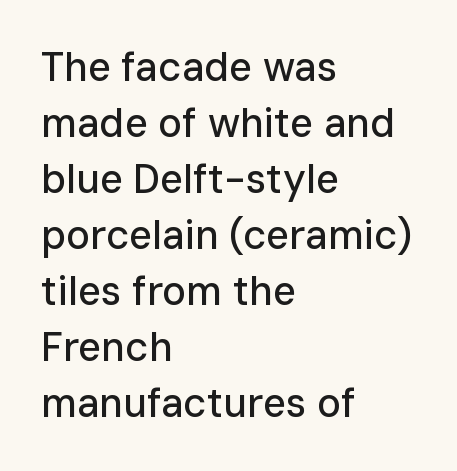
The image shows 40 px sans-serif type, upright; set left-aligned, normal line spacing (1.4x), normal letter spacing, not underlined; low stroke contrast and a medium x-height.
